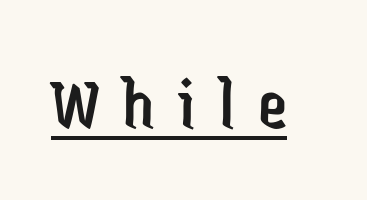
The image shows 74 px regular-weight, condensed sans-serif type, upright; set unusually wide letter spacing (+0.31 em), underlined; low stroke contrast and a medium x-height.
